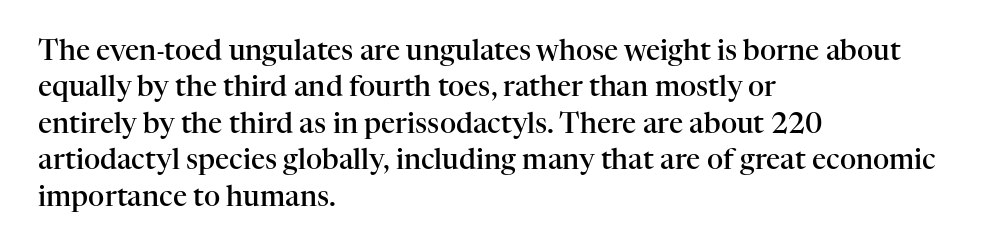
These lines sit exactly where default settings would place them. These lines carry some extra weight — a demibold, not a full bold. Unlike a clean sans, this face finishes its strokes with serifs. Is this a fixed-width face? No — the glyphs have proportional, varying widths.
